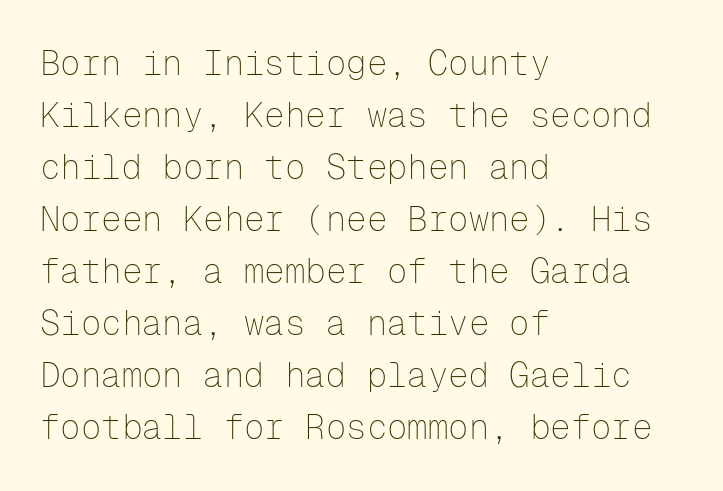
{"serif": "no", "italic": "no", "bold": "no", "weight": "thin", "width": "normal", "stroke_contrast": "low", "x_height": "medium", "monospaced": "yes", "underline": "no", "align": "left", "line_spacing": "normal", "line_spacing_ratio": 1.53, "letter_spacing": "normal", "letter_spacing_em": 0.0, "glyph_px": 34}
